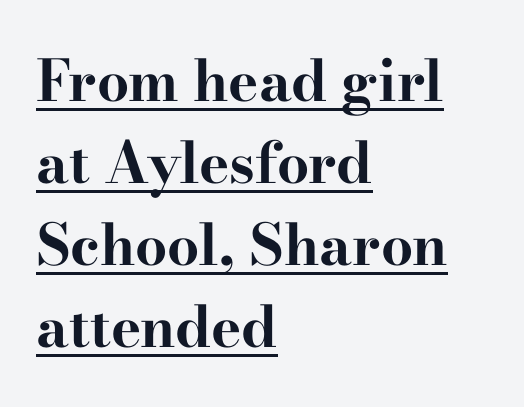
{"serif": "yes", "italic": "no", "bold": "yes", "weight": "bold", "width": "wide", "stroke_contrast": "high", "x_height": "small", "monospaced": "no", "underline": "yes", "align": "left", "line_spacing": "normal", "line_spacing_ratio": 1.44, "letter_spacing": "normal", "letter_spacing_em": 0.0, "glyph_px": 57}
